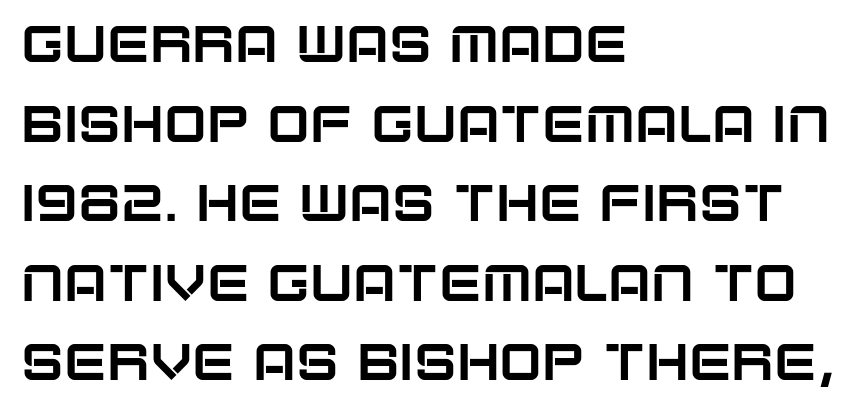
{"serif": "no", "italic": "no", "width": "normal", "stroke_contrast": "low", "x_height": "large", "monospaced": "no", "underline": "no", "align": "left", "line_spacing": "normal", "line_spacing_ratio": 1.56, "letter_spacing": "normal", "letter_spacing_em": 0.0, "glyph_px": 51}
